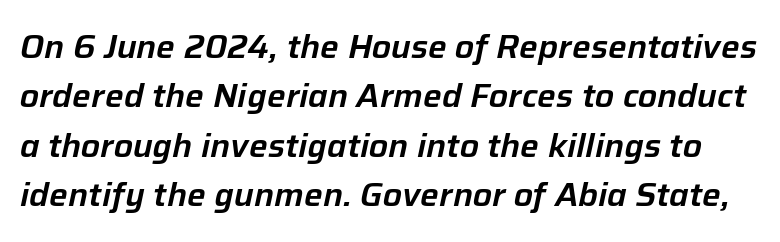
Q: Is the text italic (slanted)? A: Yes, it leans right by about 12 degrees.
Q: Is the text underlined? A: No.
Q: Is the spacing between letters normal or unusually wide? A: Normal.
Q: Is the spacing between lines tight, normal or loose? A: Normal.
Q: Width (condensed, normal, or wide)? A: Normal.
Q: Stroke contrast? A: Low.
Q: x-height? A: Medium.
Q: Monospaced? A: No.
